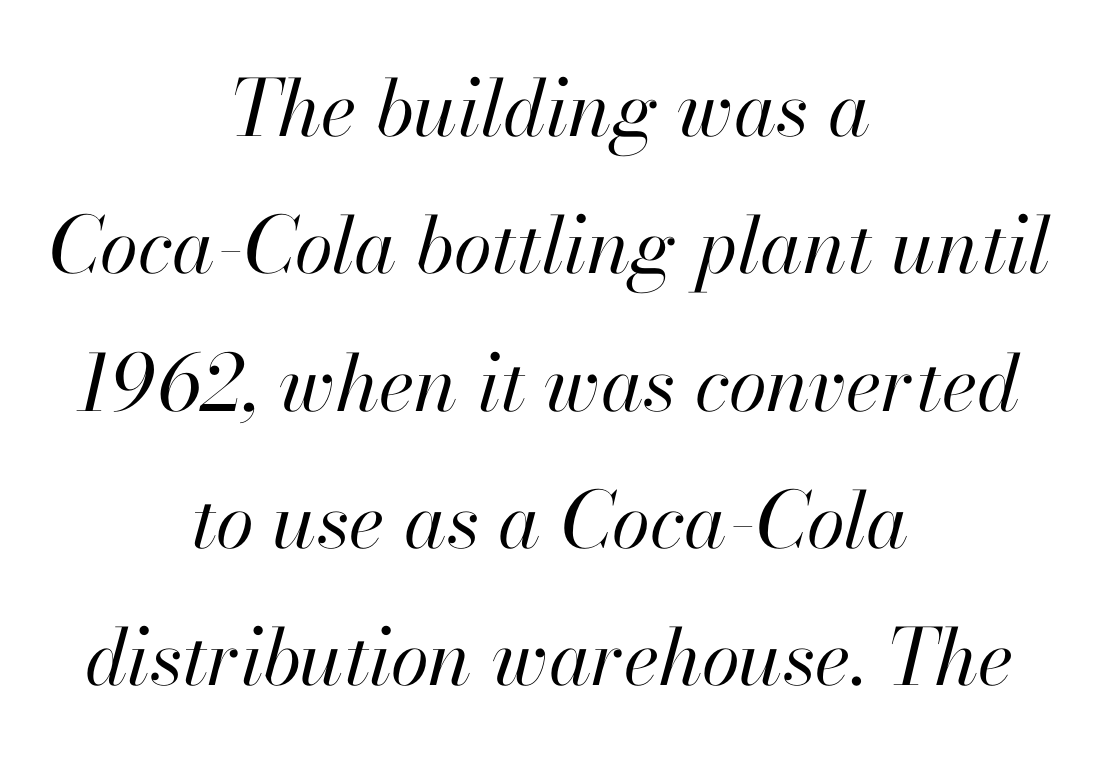
{"italic": "yes", "lean": "right", "slant_degrees": 13, "bold": "no", "weight": "regular", "width": "normal", "stroke_contrast": "high", "x_height": "small", "monospaced": "no", "underline": "no", "align": "center", "line_spacing_ratio": 1.76, "letter_spacing": "normal", "letter_spacing_em": 0.0, "glyph_px": 78}
